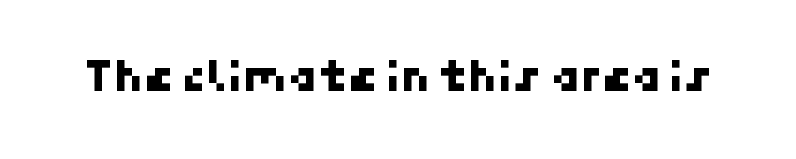
The image shows 48 px sans-serif type; set normal letter spacing, not underlined; low stroke contrast and a medium x-height.
